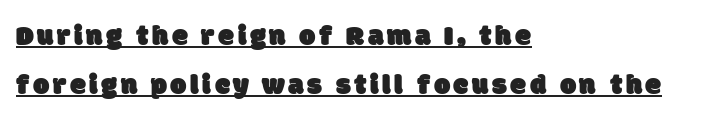
The image shows 29 px sans-serif type; set left-aligned, normal line spacing (1.69x), underlined; low stroke contrast and a large x-height.
